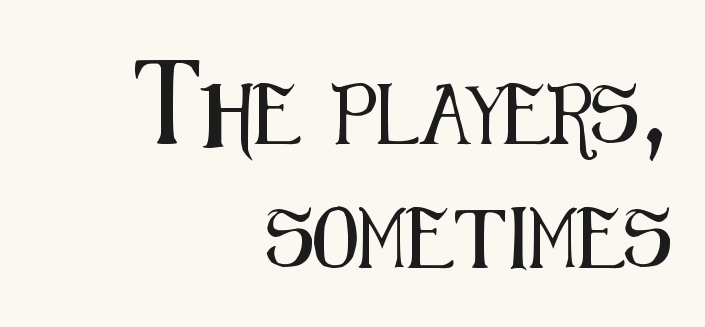
{"italic": "no", "width": "condensed", "stroke_contrast": "medium", "x_height": "medium", "monospaced": "no", "underline": "no", "align": "right", "line_spacing": "loose", "line_spacing_ratio": 2.06, "letter_spacing": "normal", "letter_spacing_em": 0.0, "glyph_px": 60}
